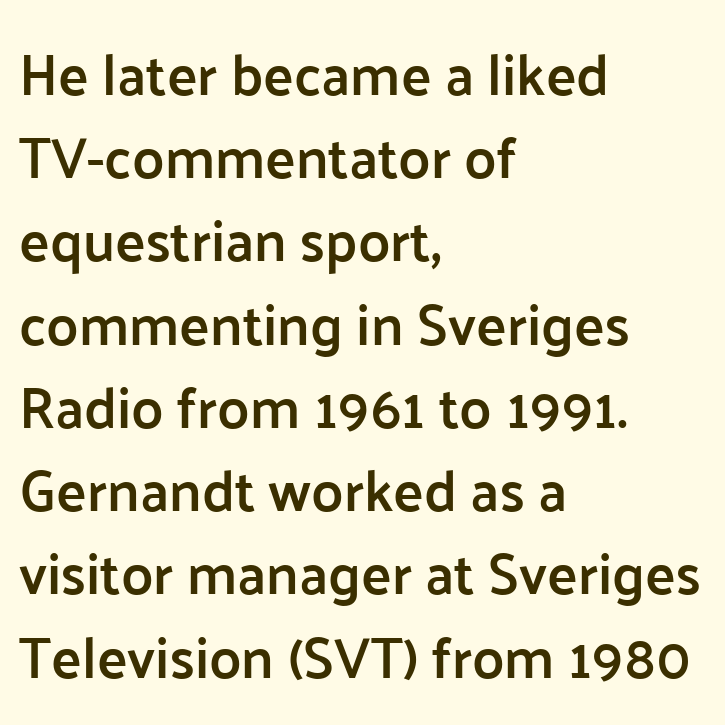
{"serif": "no", "italic": "no", "bold": "semi", "weight": "semibold", "width": "normal", "stroke_contrast": "low", "x_height": "medium", "monospaced": "no", "underline": "no", "align": "left", "line_spacing": "normal", "line_spacing_ratio": 1.46, "letter_spacing": "normal", "letter_spacing_em": 0.0, "glyph_px": 57}
